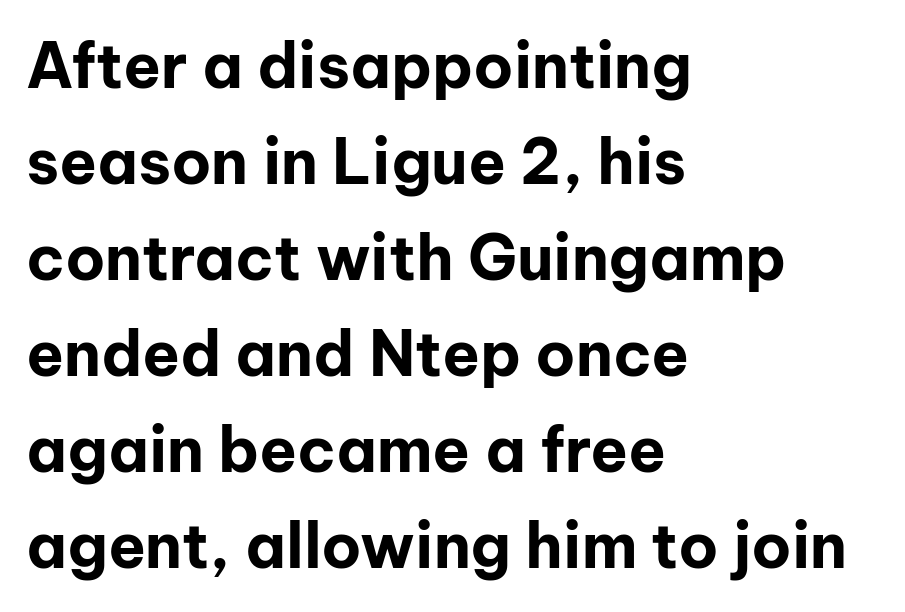
{"serif": "no", "italic": "no", "bold": "yes", "weight": "bold", "width": "normal", "stroke_contrast": "low", "x_height": "medium", "monospaced": "no", "underline": "no", "align": "left", "line_spacing": "normal", "line_spacing_ratio": 1.55, "letter_spacing": "normal", "letter_spacing_em": 0.0, "glyph_px": 62}
